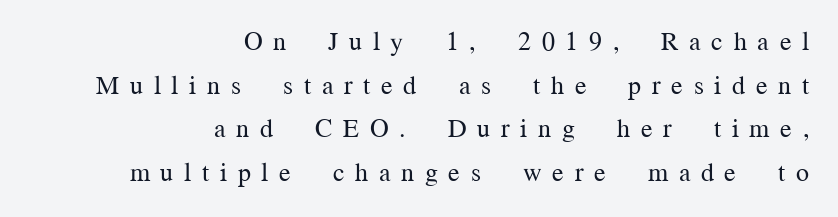
The image shows 26 px text type, upright; set right-aligned, normal line spacing (1.68x), unusually wide letter spacing (+0.41 em), not underlined.
